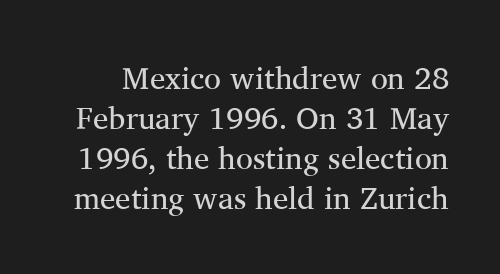
{"serif": "yes", "italic": "no", "bold": "no", "weight": "regular", "width": "normal", "stroke_contrast": "medium", "x_height": "medium", "monospaced": "no", "underline": "no", "line_spacing": "normal", "line_spacing_ratio": 1.29, "letter_spacing": "normal", "letter_spacing_em": 0.0, "glyph_px": 31}
